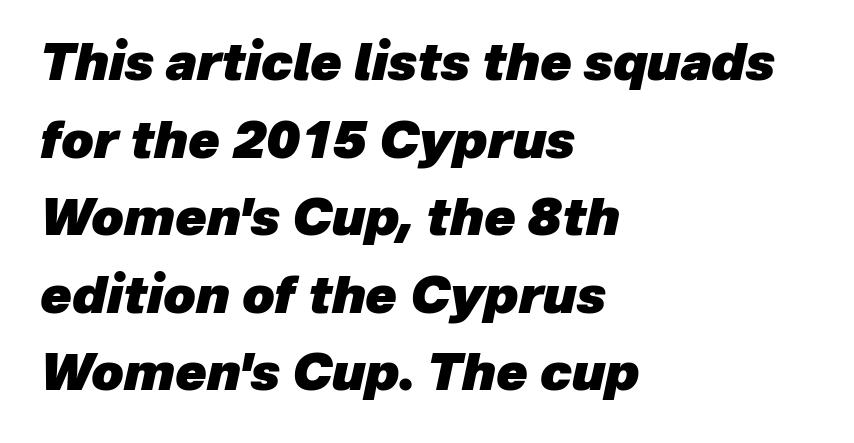
Q: Is the text bold? A: Yes.
Q: Is the text italic (slanted)? A: Yes, it leans right by about 12 degrees.
Q: Is the text underlined? A: No.
Q: How is the paragraph aligned? A: Left-aligned.
Q: Is the spacing between letters normal or unusually wide? A: Normal.
Q: Is the spacing between lines tight, normal or loose? A: Normal.
Q: Width (condensed, normal, or wide)? A: Normal.
Q: Stroke contrast? A: Low.
Q: x-height? A: Medium.
Q: Monospaced? A: No.
